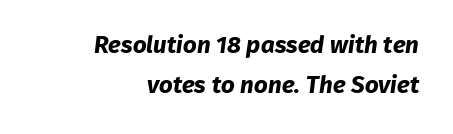
Pretty heavy lettering here — definitely bold. Line spacing here is normal. The zone under the glyphs is completely vacant. Casual observation: everything's shoved over to the right. Letter spacing: default.
